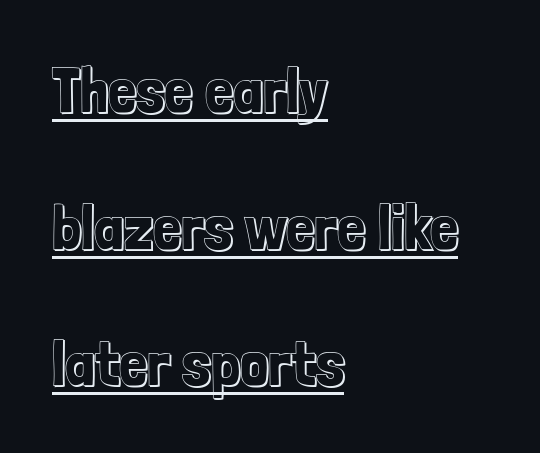
You could not count columns in this text — the font is proportionally spaced. How would I describe the line gaps? Wide and relaxed. Typeset ragged right — the left edge is the straight one. You could call the tracking neutral — neither tight nor loose. No italicization has been applied; the sample stays upright.
